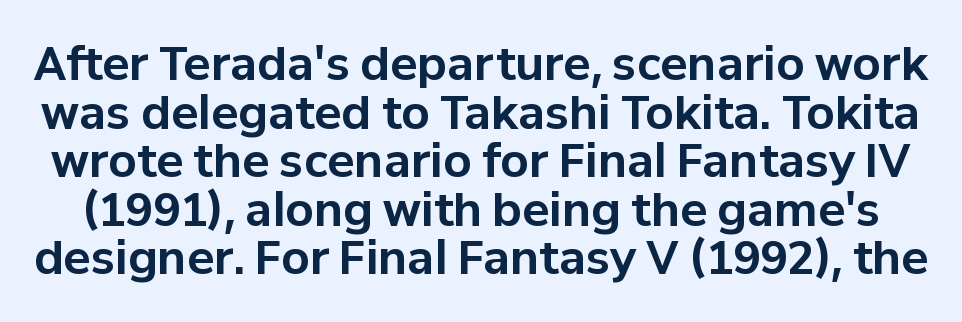
{"serif": "no", "italic": "no", "bold": "yes", "weight": "bold", "width": "normal", "stroke_contrast": "low", "x_height": "medium", "monospaced": "no", "underline": "no", "line_spacing": "tight", "line_spacing_ratio": 1.08, "letter_spacing": "normal", "letter_spacing_em": 0.0, "glyph_px": 45}
